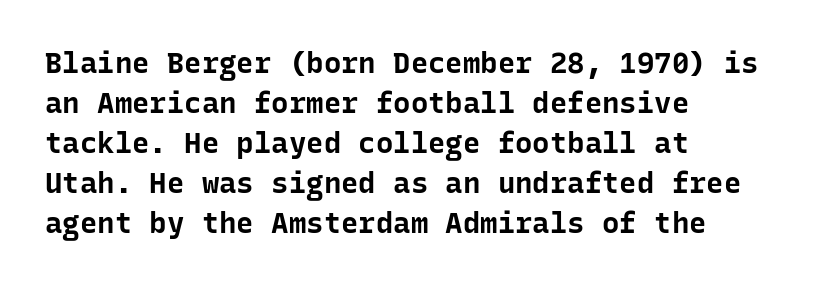
Q: Is the text bold? A: Yes.
Q: Is the text italic (slanted)? A: No, it is upright.
Q: Is the typeface a serif or a sans-serif typeface? A: Sans-serif.
Q: Is the text underlined? A: No.
Q: How is the paragraph aligned? A: Left-aligned.
Q: Is the spacing between letters normal or unusually wide? A: Normal.
Q: Is the spacing between lines tight, normal or loose? A: Normal.
Q: Width (condensed, normal, or wide)? A: Normal.
Q: Stroke contrast? A: Low.
Q: x-height? A: Medium.
Q: Monospaced? A: Yes.
